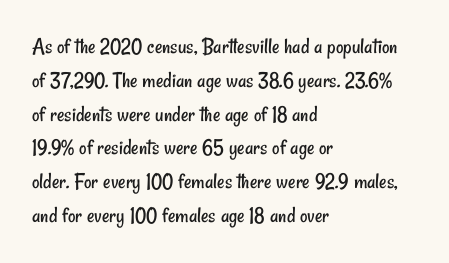
{"bold": "no", "underline": "no", "align": "left", "line_spacing": "normal", "line_spacing_ratio": 1.47, "letter_spacing": "normal", "letter_spacing_em": 0.0, "glyph_px": 23}
